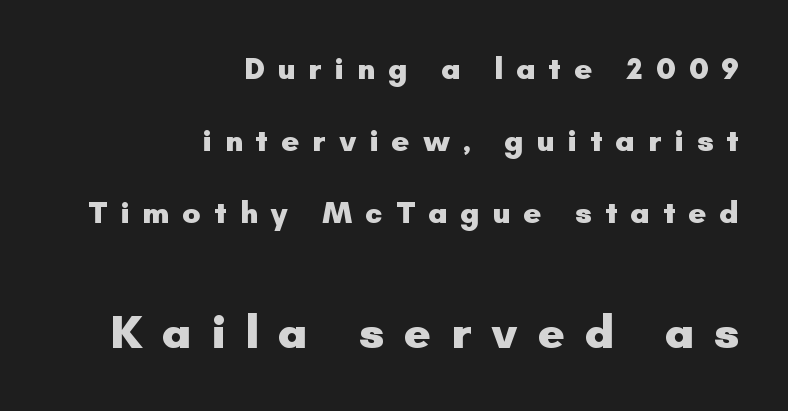
The image shows 47 px heavy sans-serif type, upright; set right-aligned, loose line spacing (2.33x), unusually wide letter spacing (+0.41 em), not underlined; the second (bottom) block is 1.52x larger; low stroke contrast and a small x-height.
